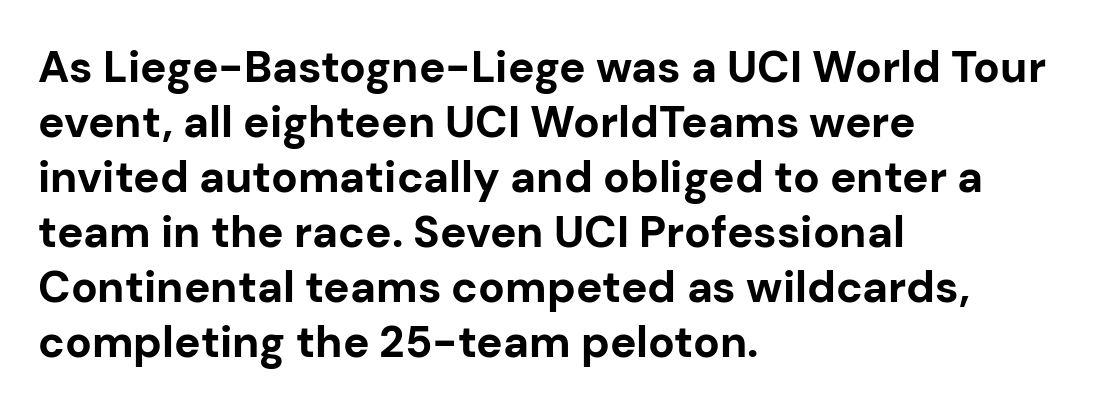
Each word holds together tightly as a unit, with standard inter-letter gaps. Unlike italic type, these characters show no tilt at all. You could not count columns in this text — the font is proportionally spaced. Casual observation: everything's shoved over to the left.
